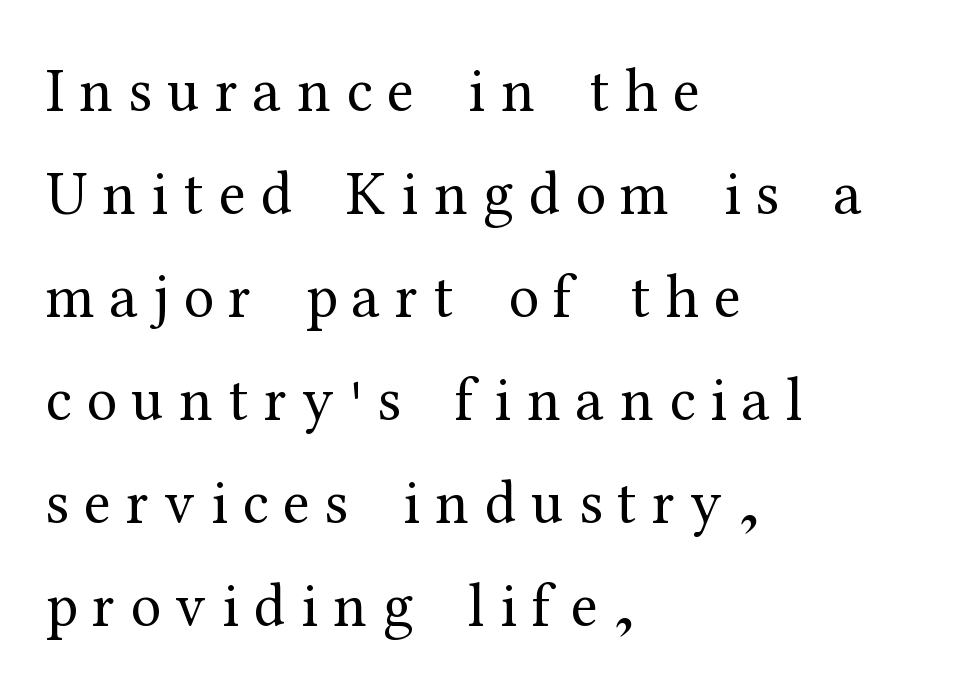
Note the varied advance widths — an 'i' is clearly narrower than an 'm'. The cut favours lightness, reaching ordinary text weight at its darkest. Leading: standard. The zone under the glyphs is completely vacant. Small tapered or slab feet sit at the stroke ends, so this counts as serif.
